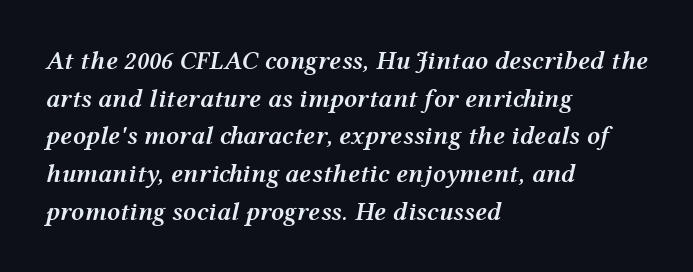
The font's italic variant was chosen for this text. No word sits above an underline. Where is the straight margin? On the left. Vertically, the passage feels balanced, rows spaced as you'd expect. Typesetter's note: demi weight, one step under bold. This sample uses plain, unmodified letter spacing.
